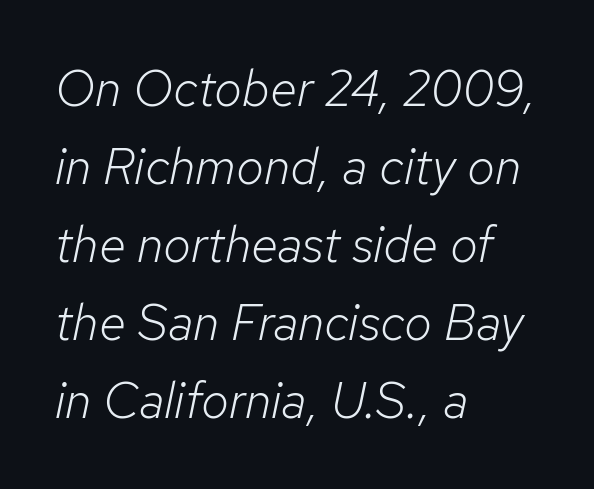
{"italic": "yes", "lean": "right", "slant_degrees": 12, "bold": "no", "weight": "light", "width": "normal", "stroke_contrast": "low", "x_height": "medium", "monospaced": "no", "underline": "no", "align": "left", "line_spacing": "normal", "line_spacing_ratio": 1.56, "letter_spacing": "normal", "letter_spacing_em": 0.0, "glyph_px": 50}
